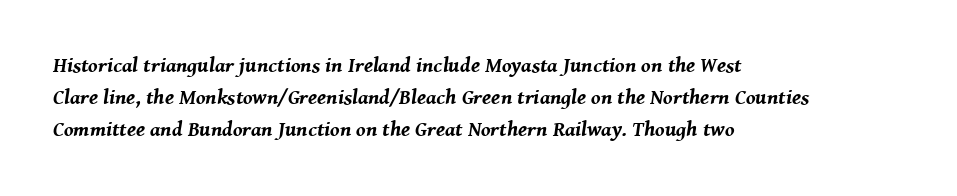
{"italic": "yes", "lean": "right", "slant_degrees": 8, "bold": "yes", "underline": "no", "align": "left", "line_spacing": "normal", "line_spacing_ratio": 1.53, "letter_spacing": "normal", "letter_spacing_em": 0.0, "glyph_px": 21}
